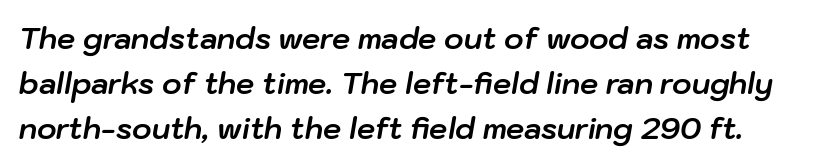
The image shows 29 px bold type, italic (leaning right); set normal line spacing (1.56x), normal letter spacing, not underlined; low stroke contrast and a medium x-height.
